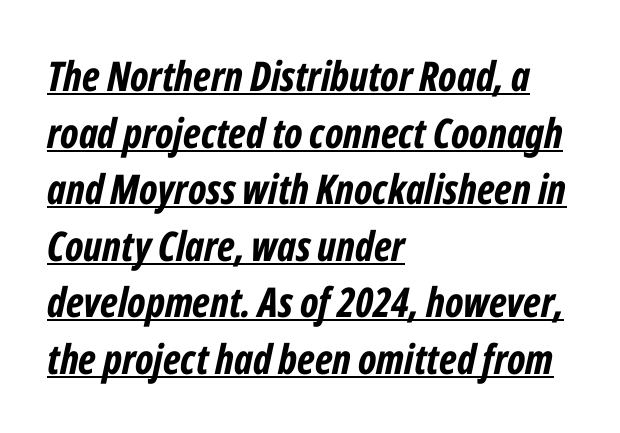
Q: Is the text bold? A: Yes.
Q: Is the text italic (slanted)? A: Yes, it leans right by about 12 degrees.
Q: Is the text underlined? A: Yes.
Q: How is the paragraph aligned? A: Left-aligned.
Q: Is the spacing between letters normal or unusually wide? A: Normal.
Q: Is the spacing between lines tight, normal or loose? A: Normal.
Q: Width (condensed, normal, or wide)? A: Condensed.
Q: Stroke contrast? A: Low.
Q: x-height? A: Medium.
Q: Monospaced? A: No.
